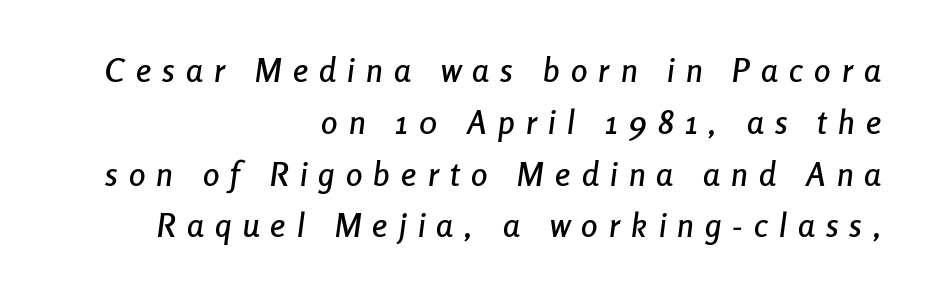
{"italic": "yes", "lean": "right", "slant_degrees": 8, "width": "condensed", "stroke_contrast": "low", "x_height": "medium", "monospaced": "no", "underline": "no", "align": "right", "line_spacing": "normal", "line_spacing_ratio": 1.57, "letter_spacing": "wide", "letter_spacing_em": 0.34, "glyph_px": 33}
